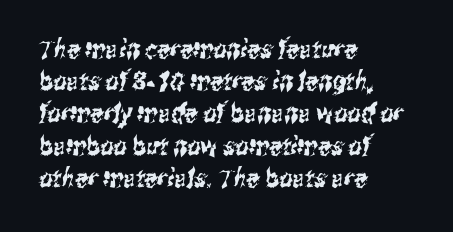
Q: Is the text underlined? A: No.
Q: How is the paragraph aligned? A: Left-aligned.
Q: Is the spacing between letters normal or unusually wide? A: Normal.
